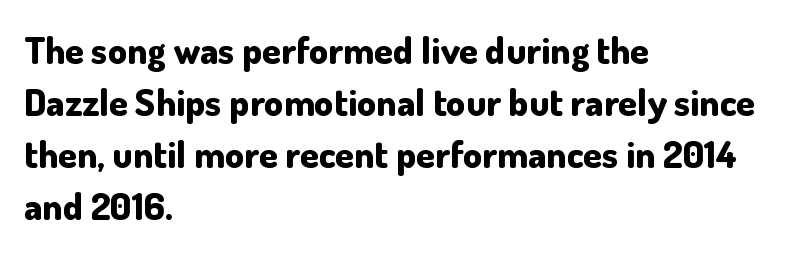
{"serif": "no", "italic": "no", "bold": "yes", "weight": "bold", "width": "normal", "stroke_contrast": "low", "x_height": "small", "monospaced": "no", "underline": "no", "align": "left", "line_spacing": "normal", "line_spacing_ratio": 1.37, "letter_spacing": "normal", "letter_spacing_em": 0.0, "glyph_px": 38}
